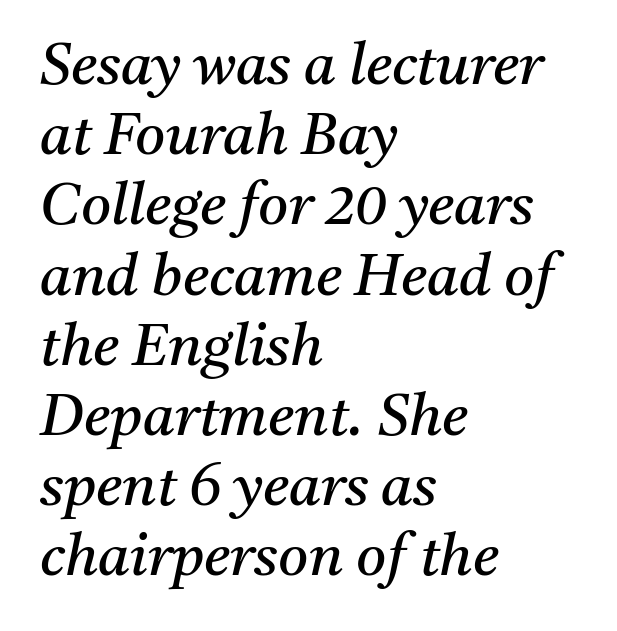
Q: Is the text bold? A: No.
Q: Is the text italic (slanted)? A: Yes, it leans right by about 11 degrees.
Q: Is the typeface a serif or a sans-serif typeface? A: Serif.
Q: Is the text underlined? A: No.
Q: How is the paragraph aligned? A: Left-aligned.
Q: Is the spacing between letters normal or unusually wide? A: Normal.
Q: Width (condensed, normal, or wide)? A: Normal.
Q: Stroke contrast? A: Medium.
Q: x-height? A: Medium.
Q: Monospaced? A: No.
